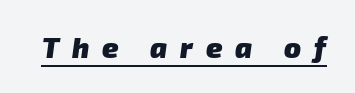
{"serif": "no", "bold": "yes", "weight": "heavy", "width": "normal", "stroke_contrast": "low", "x_height": "medium", "monospaced": "no", "underline": "yes", "letter_spacing": "wide", "letter_spacing_em": 0.46, "glyph_px": 28}
